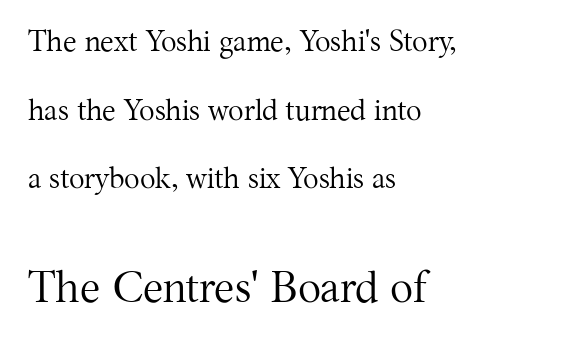
{"serif": "yes", "italic": "no", "bold": "no", "weight": "regular", "width": "normal", "stroke_contrast": "medium", "x_height": "medium", "monospaced": "no", "underline": "no", "align": "left", "line_spacing": "loose", "line_spacing_ratio": 2.37, "letter_spacing": "normal", "letter_spacing_em": 0.0, "larger_block": "second", "size_ratio": 1.48, "glyph_px": 43}
